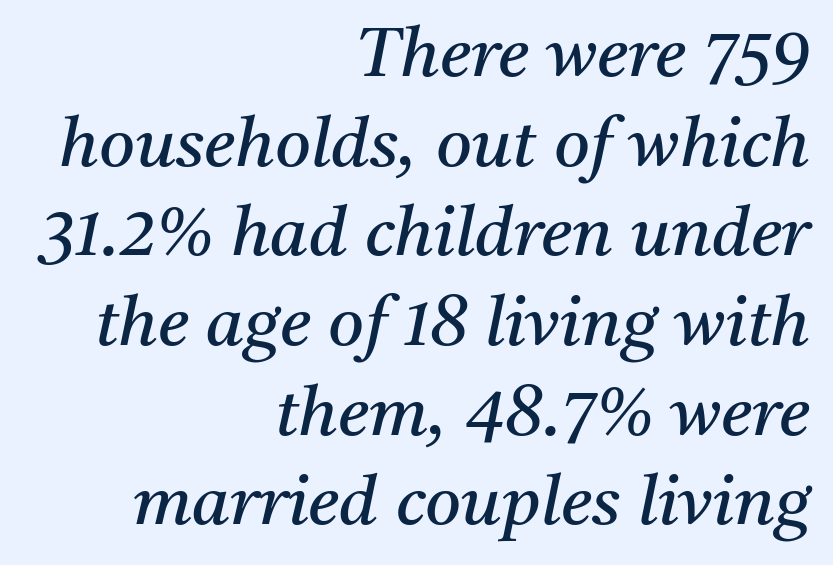
{"serif": "yes", "italic": "yes", "lean": "right", "slant_degrees": 11, "bold": "no", "weight": "regular", "width": "normal", "stroke_contrast": "medium", "x_height": "medium", "monospaced": "no", "underline": "no", "align": "right", "line_spacing": "normal", "line_spacing_ratio": 1.3, "letter_spacing": "normal", "letter_spacing_em": 0.0, "glyph_px": 69}
